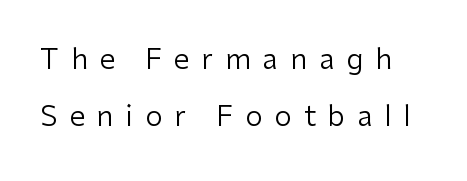
Q: Is the text bold? A: No.
Q: Is the text italic (slanted)? A: No, it is upright.
Q: Is the typeface a serif or a sans-serif typeface? A: Sans-serif.
Q: Is the text underlined? A: No.
Q: Is the spacing between letters normal or unusually wide? A: Unusually wide.
Q: Is the spacing between lines tight, normal or loose? A: Loose.
Q: Width (condensed, normal, or wide)? A: Normal.
Q: Stroke contrast? A: Low.
Q: x-height? A: Medium.
Q: Monospaced? A: No.
